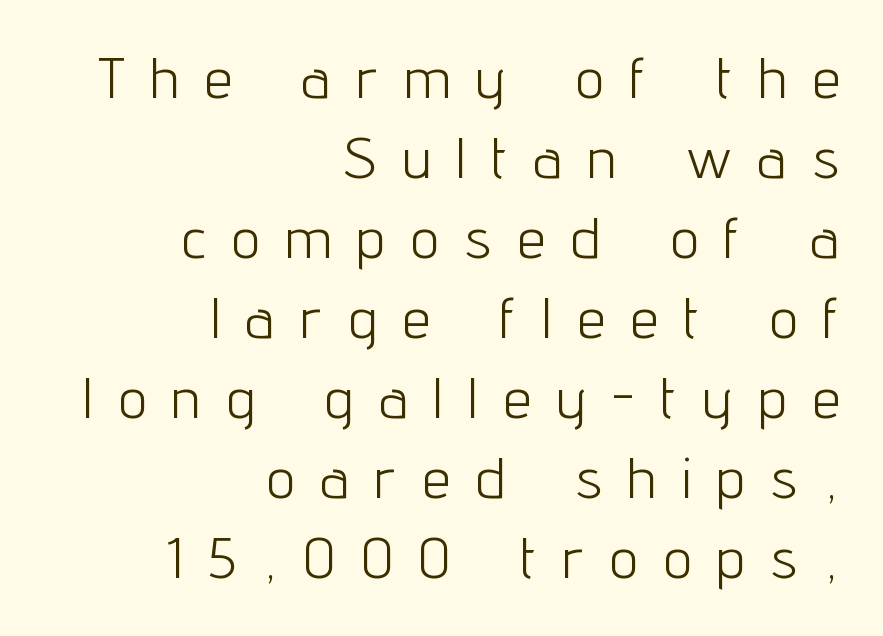
Q: Is the text bold? A: No.
Q: Is the text italic (slanted)? A: No, it is upright.
Q: Is the typeface a serif or a sans-serif typeface? A: Sans-serif.
Q: Is the text underlined? A: No.
Q: How is the paragraph aligned? A: Right-aligned.
Q: Is the spacing between letters normal or unusually wide? A: Unusually wide.
Q: Is the spacing between lines tight, normal or loose? A: Normal.
Q: Width (condensed, normal, or wide)? A: Condensed.
Q: Stroke contrast? A: Low.
Q: x-height? A: Medium.
Q: Monospaced? A: No.
